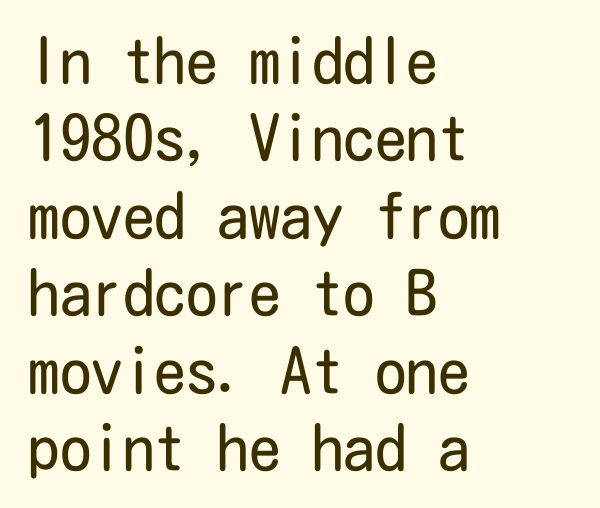
The image shows 63 px regular-weight, condensed sans-serif type, upright; set left-aligned, line spacing 1.23x, normal letter spacing, not underlined; low stroke contrast and a medium x-height.
